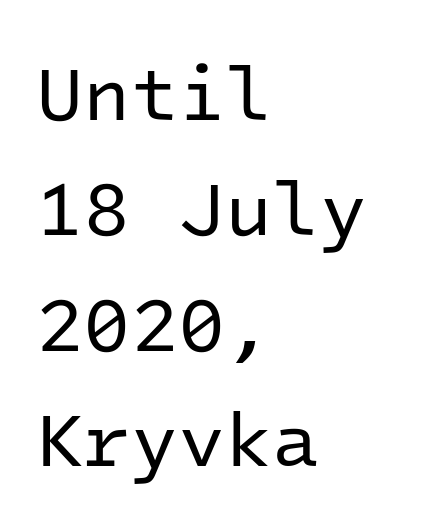
{"serif": "no", "italic": "no", "bold": "no", "weight": "regular", "width": "normal", "stroke_contrast": "low", "x_height": "medium", "monospaced": "yes", "underline": "no", "align": "left", "line_spacing": "normal", "line_spacing_ratio": 1.5, "letter_spacing": "normal", "letter_spacing_em": 0.0, "glyph_px": 77}
